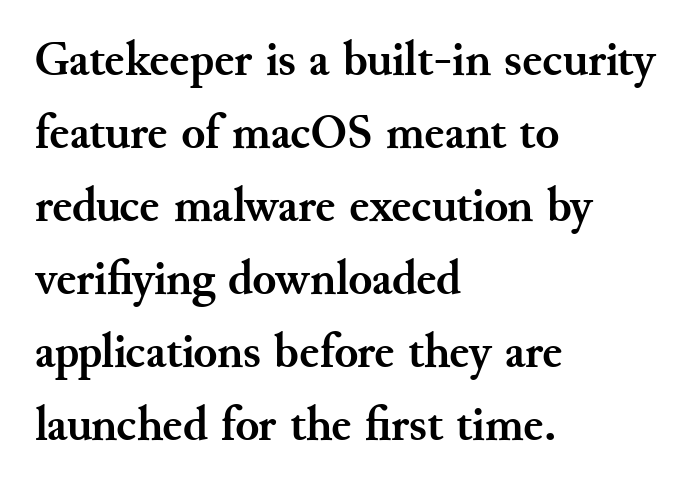
Q: Is the text bold? A: Yes.
Q: Is the text italic (slanted)? A: No, it is upright.
Q: Is the typeface a serif or a sans-serif typeface? A: Serif.
Q: Is the text underlined? A: No.
Q: How is the paragraph aligned? A: Left-aligned.
Q: Is the spacing between letters normal or unusually wide? A: Normal.
Q: Is the spacing between lines tight, normal or loose? A: Normal.
Q: Width (condensed, normal, or wide)? A: Normal.
Q: Stroke contrast? A: Medium.
Q: x-height? A: Small.
Q: Monospaced? A: No.
